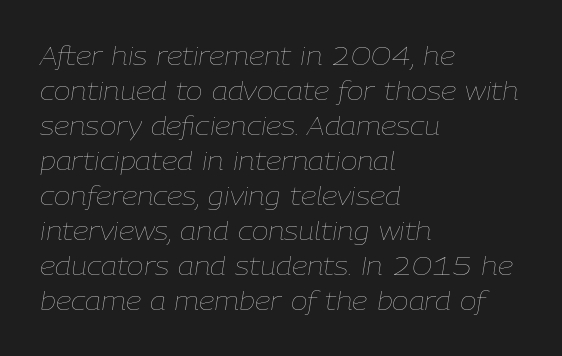
Q: Is the text bold? A: No.
Q: Is the text italic (slanted)? A: Yes, it leans right by about 9 degrees.
Q: Is the text underlined? A: No.
Q: How is the paragraph aligned? A: Left-aligned.
Q: Is the spacing between letters normal or unusually wide? A: Normal.
Q: Is the spacing between lines tight, normal or loose? A: Normal.
